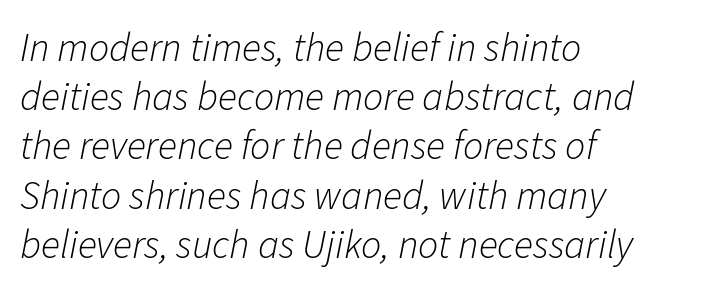
{"italic": "yes", "lean": "right", "slant_degrees": 11, "bold": "no", "weight": "light", "width": "normal", "stroke_contrast": "low", "x_height": "medium", "monospaced": "no", "underline": "no", "align": "left", "line_spacing_ratio": 1.23, "letter_spacing": "normal", "letter_spacing_em": 0.0, "glyph_px": 40}
